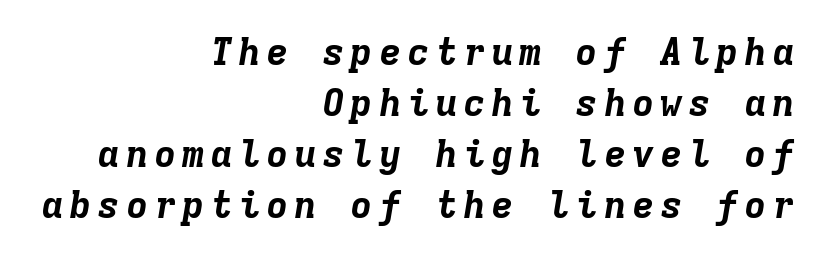
Q: Is the text bold? A: Yes.
Q: Is the text italic (slanted)? A: Yes, it leans right by about 9 degrees.
Q: Is the text underlined? A: No.
Q: How is the paragraph aligned? A: Right-aligned.
Q: Is the spacing between lines tight, normal or loose? A: Normal.
Q: Width (condensed, normal, or wide)? A: Normal.
Q: Stroke contrast? A: Low.
Q: x-height? A: Medium.
Q: Monospaced? A: Yes.
